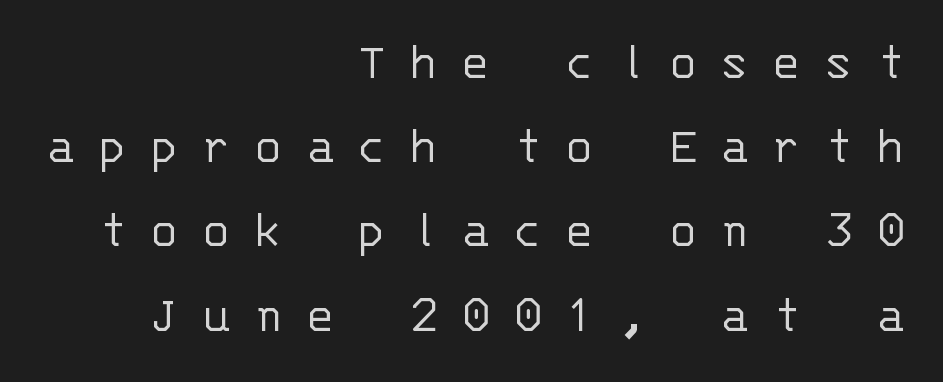
{"serif": "no", "italic": "no", "bold": "no", "weight": "light", "width": "normal", "stroke_contrast": "low", "x_height": "large", "monospaced": "yes", "underline": "no", "align": "right", "line_spacing": "normal", "line_spacing_ratio": 1.56, "letter_spacing": "wide", "letter_spacing_em": 0.42, "glyph_px": 54}
